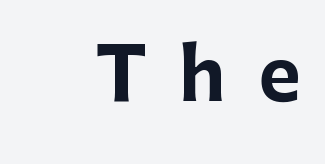
You could not count columns in this text — the font is proportionally spaced. If you drew a line through each stem, it would be perfectly vertical. How heavy is the stroke? Heavy — this is a bold. The type family on display is of the sans-serif kind. Substantial extra tracking has been applied to these lines.
